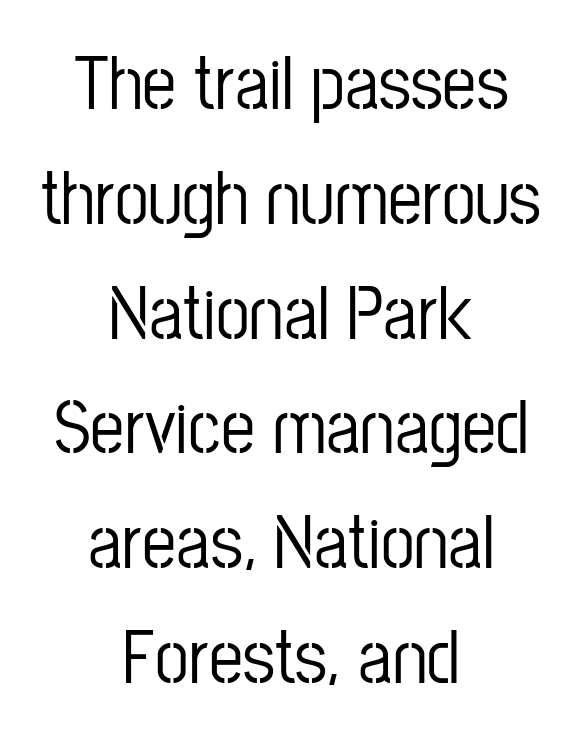
The image shows 76 px condensed sans-serif type, upright; set centered, normal line spacing (1.51x), normal letter spacing, not underlined; low stroke contrast and a medium x-height.
